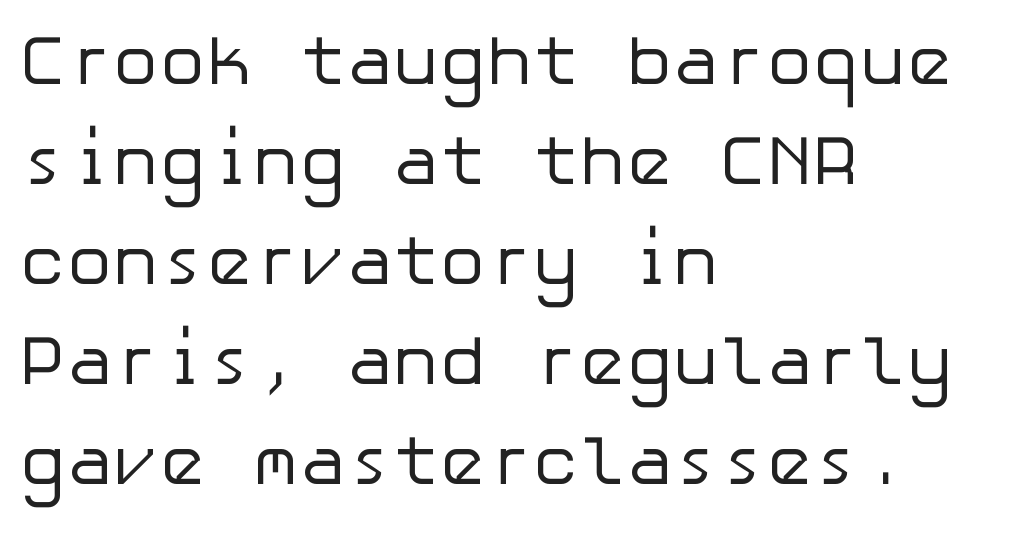
Q: Is the text bold? A: No.
Q: Is the text italic (slanted)? A: No, it is upright.
Q: Is the typeface a serif or a sans-serif typeface? A: Sans-serif.
Q: Is the text underlined? A: No.
Q: How is the paragraph aligned? A: Left-aligned.
Q: Is the spacing between letters normal or unusually wide? A: Normal.
Q: Is the spacing between lines tight, normal or loose? A: Normal.
Q: Width (condensed, normal, or wide)? A: Normal.
Q: Stroke contrast? A: Low.
Q: x-height? A: Medium.
